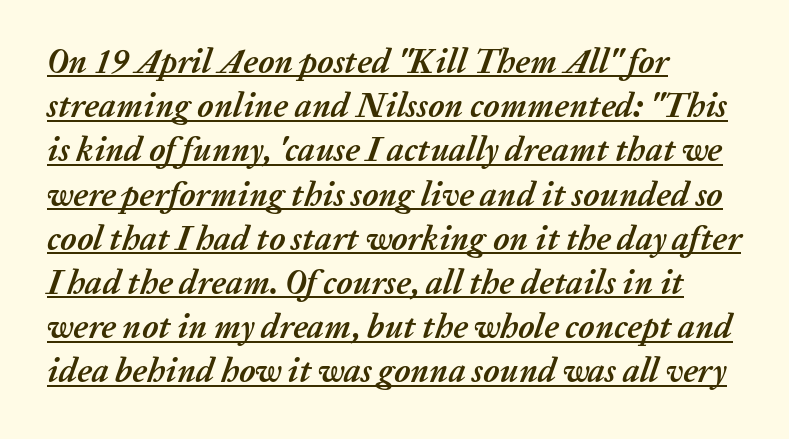
Q: Is the text bold? A: Yes.
Q: Is the text italic (slanted)? A: Yes, it leans right by about 20 degrees.
Q: Is the text underlined? A: Yes.
Q: How is the paragraph aligned? A: Left-aligned.
Q: Is the spacing between letters normal or unusually wide? A: Normal.
Q: Is the spacing between lines tight, normal or loose? A: Normal.
Q: Width (condensed, normal, or wide)? A: Normal.
Q: Stroke contrast? A: Medium.
Q: x-height? A: Medium.
Q: Monospaced? A: No.
